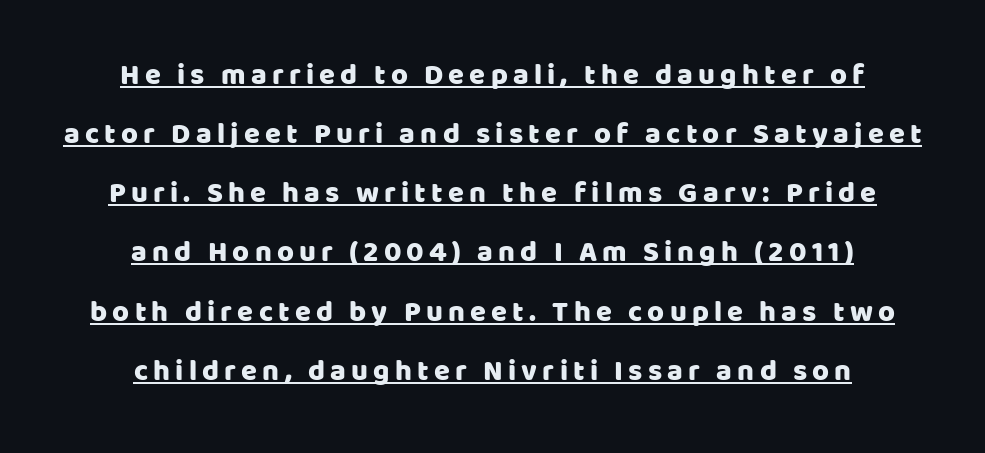
Q: Is the text italic (slanted)? A: No, it is upright.
Q: Is the typeface a serif or a sans-serif typeface? A: Sans-serif.
Q: Is the text underlined? A: Yes.
Q: How is the paragraph aligned? A: Centered.
Q: Is the spacing between lines tight, normal or loose? A: Loose.
Q: Width (condensed, normal, or wide)? A: Normal.
Q: Stroke contrast? A: Low.
Q: x-height? A: Large.
Q: Monospaced? A: No.
